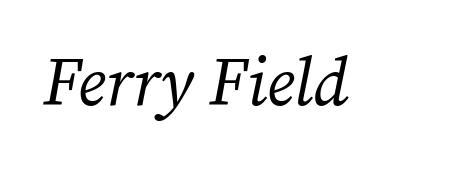
Is this a sans? No — the strokes have serifs. No letter is thick-stroked: the sample isn't bold. Is this a fixed-width face? No — the glyphs have proportional, varying widths. The horizontal fit of the characters is conventional and even. The axis of the letterforms is tilted away from vertical. Anything drawn beneath the words? Only blank space.
